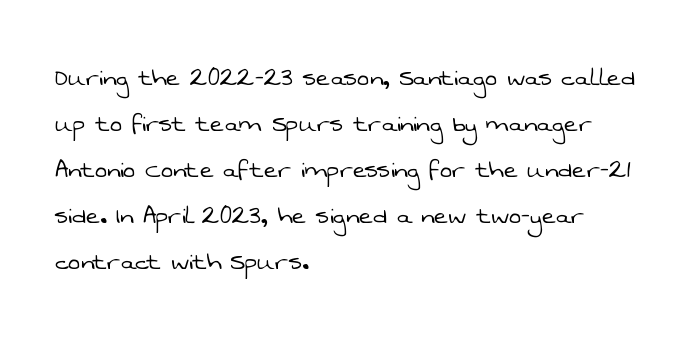
Q: Is the text bold? A: No.
Q: Is the typeface a serif or a sans-serif typeface? A: Sans-serif.
Q: Is the text underlined? A: No.
Q: How is the paragraph aligned? A: Left-aligned.
Q: Is the spacing between letters normal or unusually wide? A: Normal.
Q: Is the spacing between lines tight, normal or loose? A: Normal.
Q: Width (condensed, normal, or wide)? A: Normal.
Q: Stroke contrast? A: Low.
Q: x-height? A: Medium.
Q: Monospaced? A: No.
